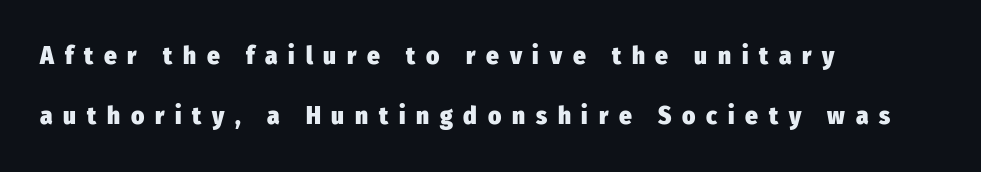
The image shows 25 px bold type, upright; set left-aligned, loose line spacing (2.42x), unusually wide letter spacing (+0.43 em), not underlined.
